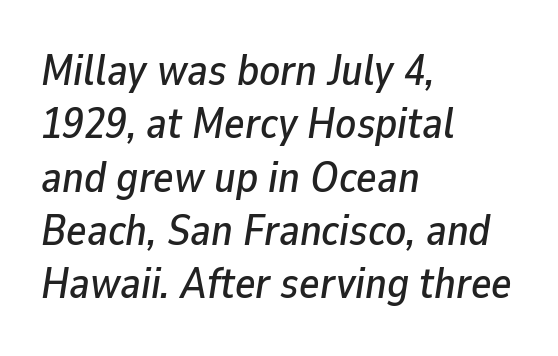
Q: Is the text italic (slanted)? A: Yes, it leans right by about 9 degrees.
Q: Is the text underlined? A: No.
Q: How is the paragraph aligned? A: Left-aligned.
Q: Is the spacing between letters normal or unusually wide? A: Normal.
Q: Width (condensed, normal, or wide)? A: Normal.
Q: Stroke contrast? A: Low.
Q: x-height? A: Medium.
Q: Monospaced? A: No.
